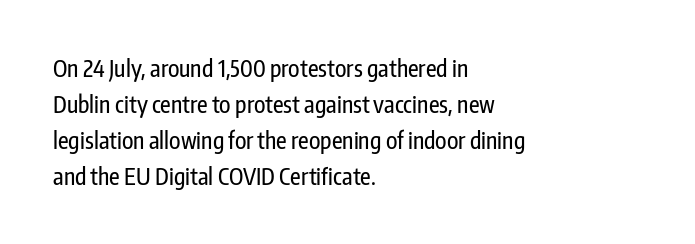
{"italic": "no", "underline": "no", "align": "left", "line_spacing": "normal", "line_spacing_ratio": 1.56, "letter_spacing": "normal", "letter_spacing_em": 0.0, "glyph_px": 23}
